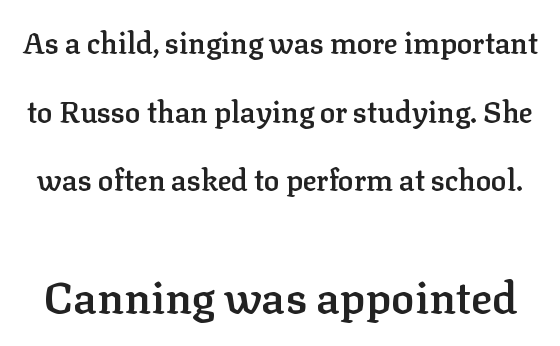
Q: Is the text bold? A: Semi-bold.
Q: Is the text italic (slanted)? A: No, it is upright.
Q: Is the typeface a serif or a sans-serif typeface? A: Serif.
Q: Is the text underlined? A: No.
Q: Is the spacing between letters normal or unusually wide? A: Normal.
Q: Is the spacing between lines tight, normal or loose? A: Loose.
Q: Which block of text is set in a larger size, the first (top) or the second (bottom)? A: The second (bottom) one.
Q: Width (condensed, normal, or wide)? A: Normal.
Q: Stroke contrast? A: Low.
Q: x-height? A: Medium.
Q: Monospaced? A: No.
